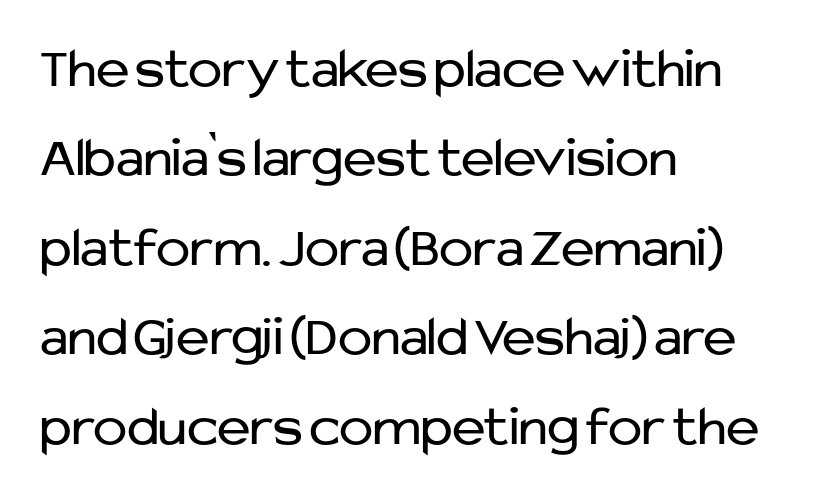
This rendering features lettering with no underline. The weight tops out at a normal text grade. A typesetter would call this proportional, since set widths differ per character. Left-aligned paragraph, ragged on the right. Serif or sans? Sans — the stroke terminals are bare. Normally led — the rows are evenly, conventionally spaced.
